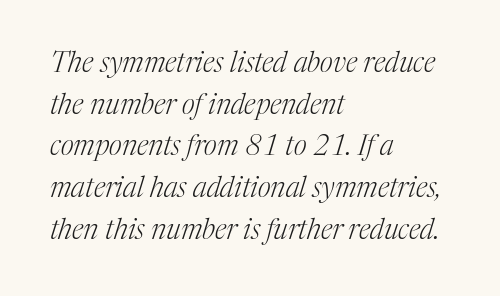
{"serif": "yes", "italic": "yes", "lean": "right", "slant_degrees": 17, "bold": "no", "weight": "light", "width": "normal", "stroke_contrast": "medium", "x_height": "medium", "monospaced": "no", "underline": "no", "align": "left", "line_spacing": "normal", "line_spacing_ratio": 1.49, "letter_spacing": "normal", "letter_spacing_em": 0.0, "glyph_px": 28}
